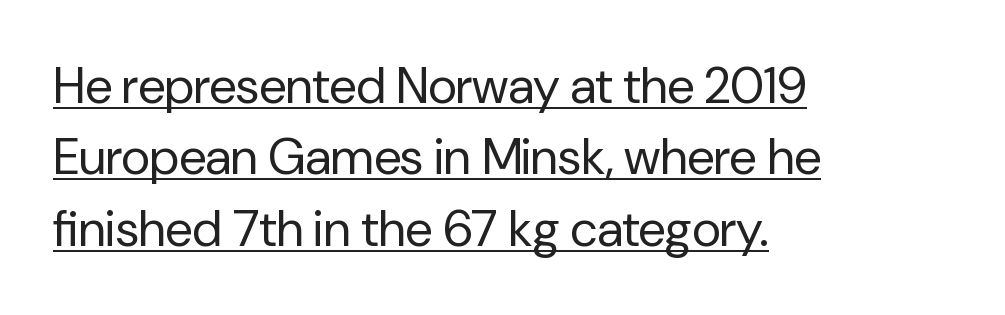
Q: Is the text bold? A: No.
Q: Is the text italic (slanted)? A: No, it is upright.
Q: Is the typeface a serif or a sans-serif typeface? A: Sans-serif.
Q: Is the text underlined? A: Yes.
Q: How is the paragraph aligned? A: Left-aligned.
Q: Is the spacing between letters normal or unusually wide? A: Normal.
Q: Is the spacing between lines tight, normal or loose? A: Normal.
Q: Width (condensed, normal, or wide)? A: Normal.
Q: Stroke contrast? A: Low.
Q: x-height? A: Medium.
Q: Monospaced? A: No.
